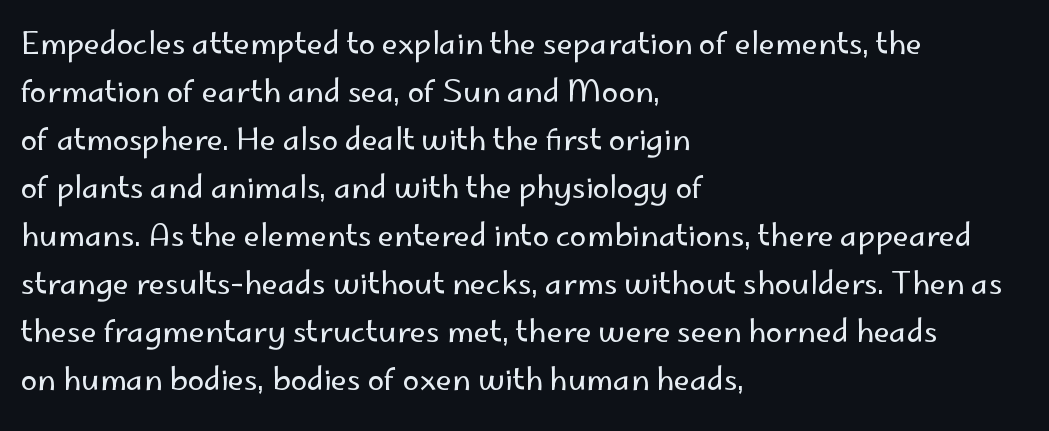
The image shows 30 px regular-weight sans-serif type, upright; set left-aligned, normal line spacing (1.6x), normal letter spacing, not underlined; low stroke contrast and a small x-height.
